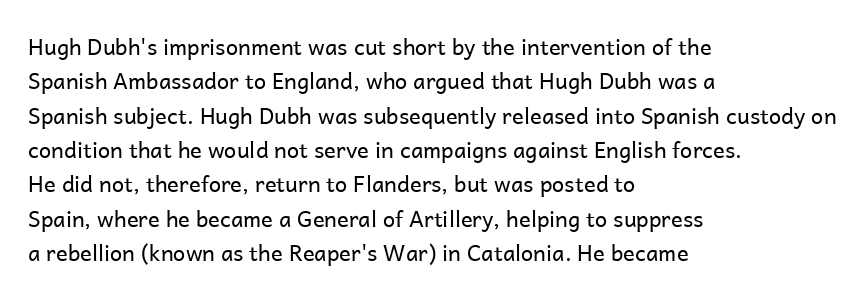
{"italic": "no", "bold": "no", "underline": "no", "align": "left", "line_spacing": "normal", "line_spacing_ratio": 1.56, "letter_spacing": "normal", "letter_spacing_em": 0.0, "glyph_px": 22}
